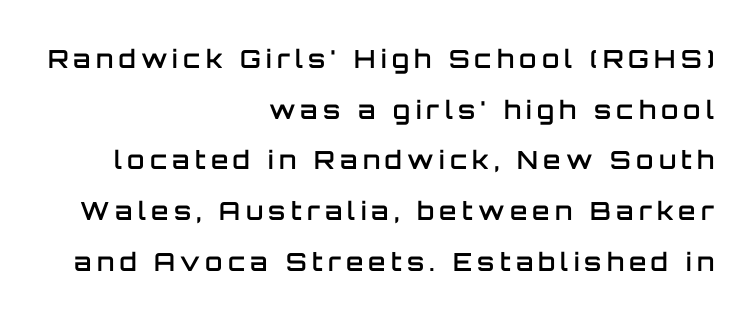
Regarding leading, the lines here are spaced well apart. Short note: letters widely spaced. This is the regular roman posture of the typeface. Each row of text sits above clean, open space.
